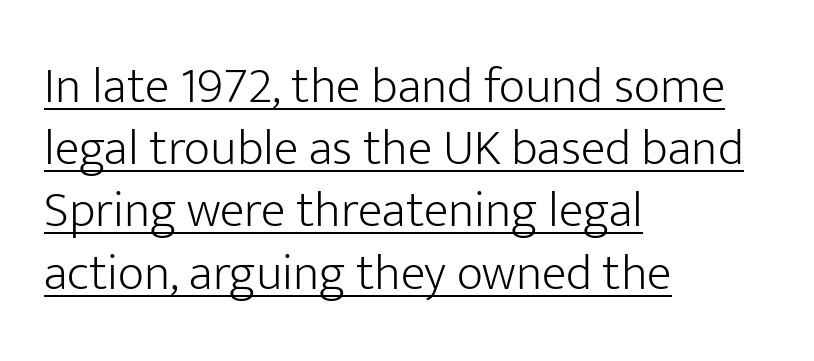
Q: Is the text bold? A: No.
Q: Is the text italic (slanted)? A: No, it is upright.
Q: Is the typeface a serif or a sans-serif typeface? A: Sans-serif.
Q: Is the text underlined? A: Yes.
Q: How is the paragraph aligned? A: Left-aligned.
Q: Is the spacing between letters normal or unusually wide? A: Normal.
Q: Width (condensed, normal, or wide)? A: Normal.
Q: Stroke contrast? A: Low.
Q: x-height? A: Medium.
Q: Monospaced? A: No.
